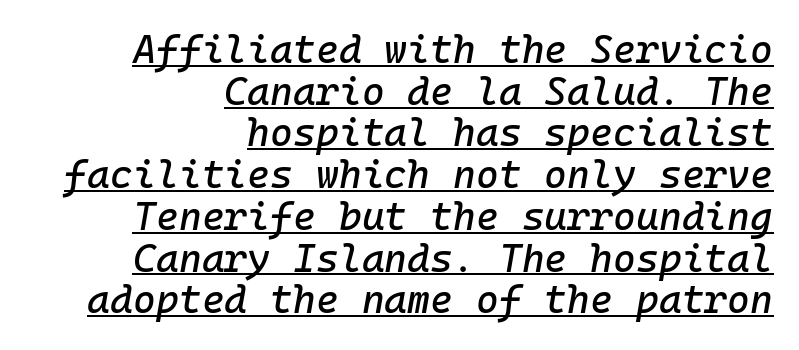
{"italic": "yes", "lean": "right", "slant_degrees": 10, "width": "normal", "stroke_contrast": "low", "x_height": "medium", "monospaced": "yes", "underline": "yes", "align": "right", "line_spacing": "tight", "line_spacing_ratio": 1.07, "letter_spacing": "normal", "letter_spacing_em": 0.0, "glyph_px": 39}
